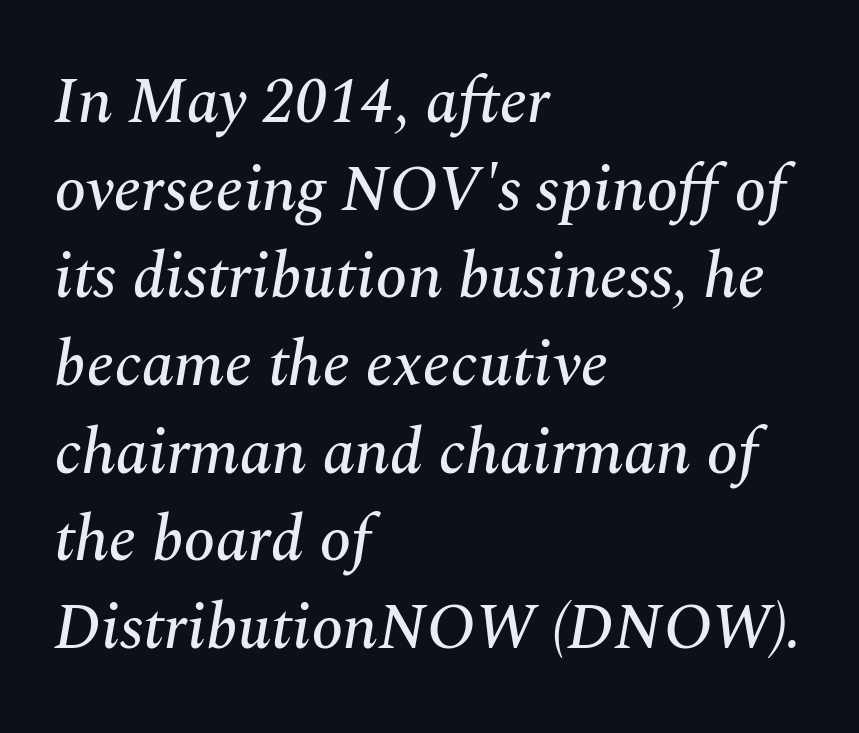
{"serif": "yes", "italic": "yes", "lean": "right", "slant_degrees": 10, "width": "normal", "stroke_contrast": "medium", "x_height": "medium", "monospaced": "no", "underline": "no", "align": "left", "line_spacing": "normal", "line_spacing_ratio": 1.37, "letter_spacing": "normal", "letter_spacing_em": 0.0, "glyph_px": 64}
